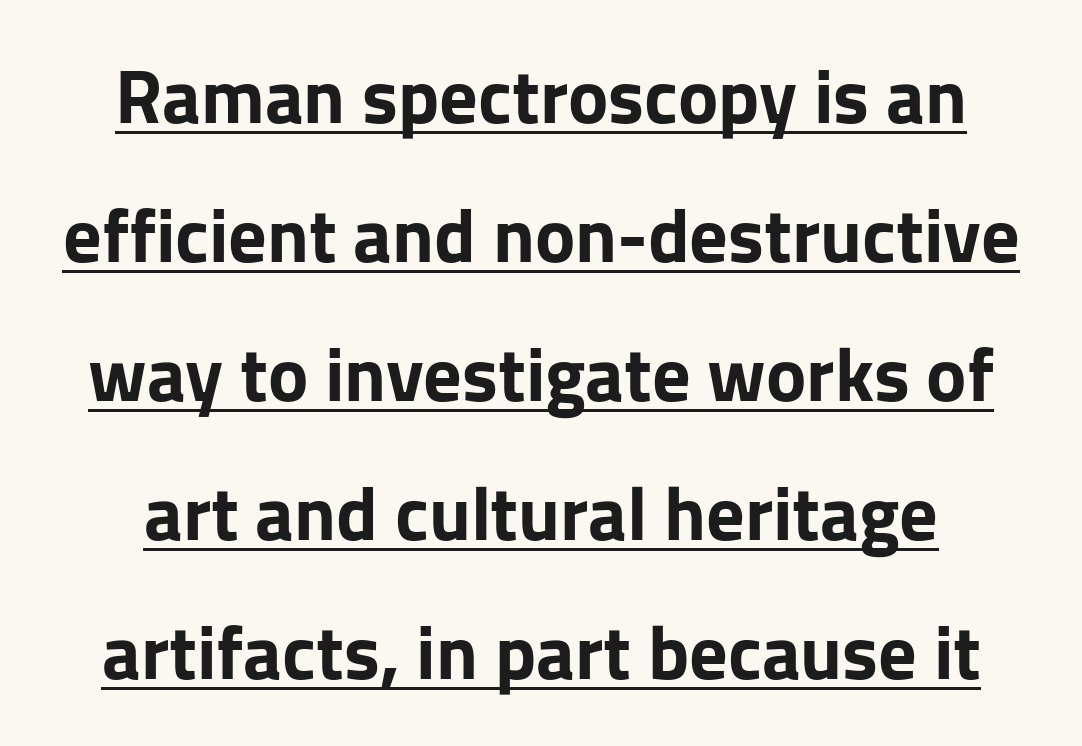
The image shows 76 px bold sans-serif type, upright; set centered, line spacing 1.83x, normal letter spacing, underlined; low stroke contrast and a medium x-height.
